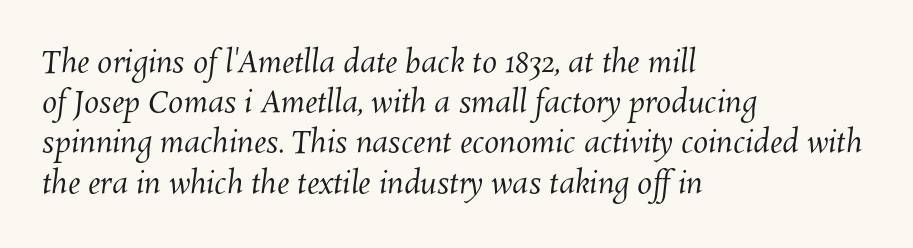
The image shows 30 px regular-weight type; set left-aligned, normal line spacing (1.34x), normal letter spacing, not underlined; medium stroke contrast and a medium x-height.
